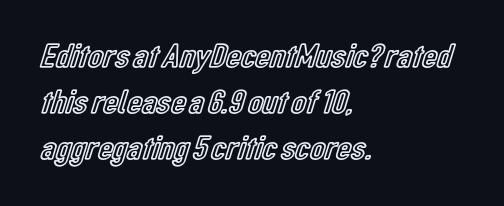
The image shows 34 px condensed type; set left-aligned, normal line spacing (1.36x), normal letter spacing, not underlined; a medium x-height.
